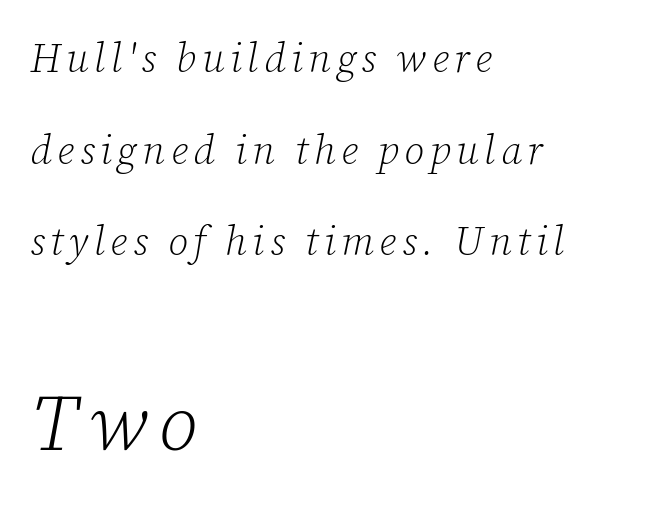
Top chunk: small. Bottom chunk: large. Serif or sans? Serif — the stroke terminals have little feet. One-word summary of the alignment: left. One glance says open: line gaps are wider than usual. The specimen reads as italic at a glance.
